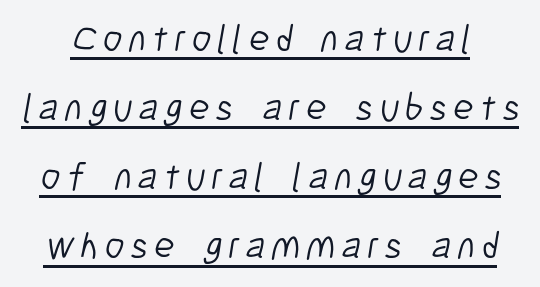
This sample carries an underscore along the baseline area. I'd call this a sans setting — the letters go barefoot. No extra ink here — the face is not bold. Think of a printed novel: that variable character pitch is what you see here.
